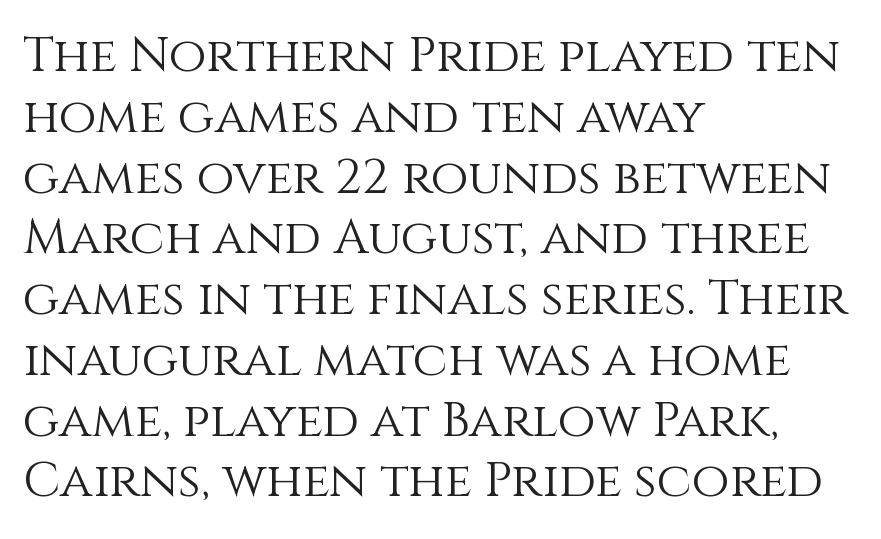
The typography opts for an upright posture over an oblique one. These lines are set flush left with a ragged right edge. This sample has the flowing, uneven cadence of proportional lettering. Each stroke keeps to a modest, everyday thickness or less. Spacing between characters is what you'd get straight out of the box.
